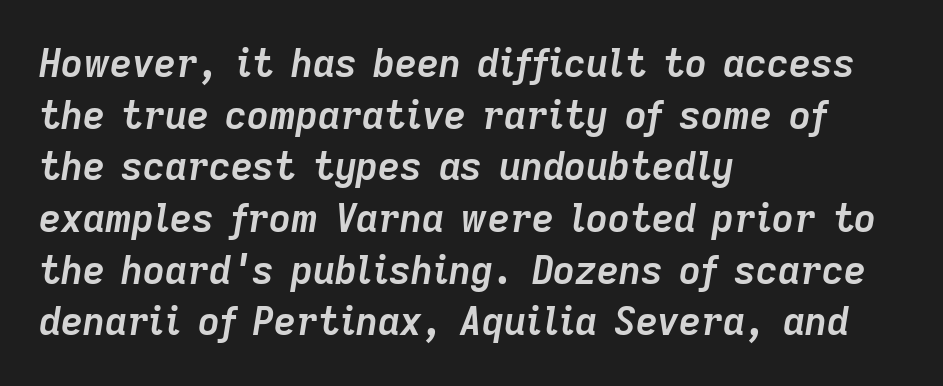
The rendering keeps characters at their native spacing. It's the slanting kind of type. Only glyphs here, with clear space below each row. Line starts are locked; line ends wander. Weight: bold. Think of a printed novel: that variable character pitch is what you see here.
